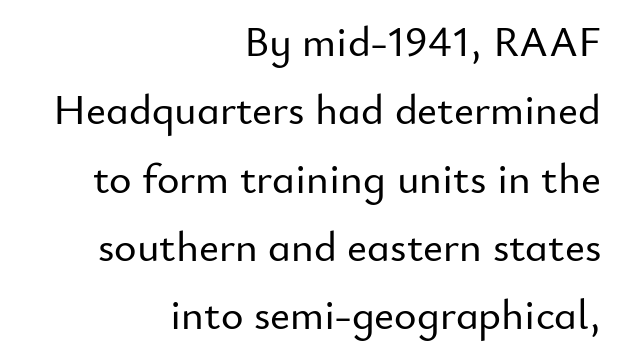
Short note: letters normally spaced. Check under the words: just untouched page. The passage shown is typeset with a sans-serif family. Is the block centered? No — it sits flush against the right margin. Leading matches the norm, producing a regular column. The letters stand straight up with perfectly vertical stems.
